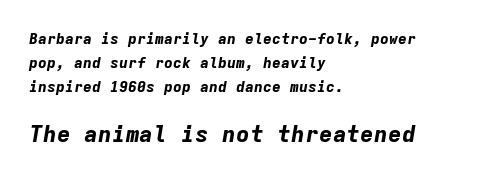
The image shows 23 px bold type, italic (leaning right); set left-aligned, normal line spacing (1.6x), normal letter spacing, not underlined; the second (bottom) block is 1.53x larger.
